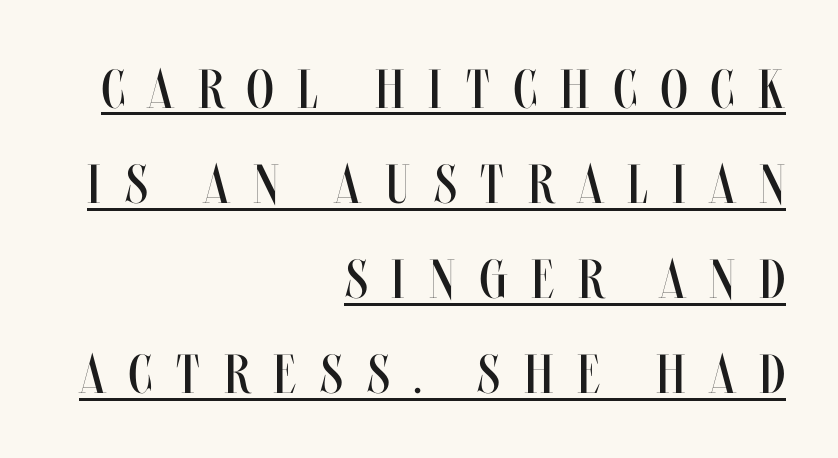
Q: Is the text bold? A: No.
Q: Is the text italic (slanted)? A: No, it is upright.
Q: Is the text underlined? A: Yes.
Q: How is the paragraph aligned? A: Right-aligned.
Q: Is the spacing between letters normal or unusually wide? A: Unusually wide.
Q: Width (condensed, normal, or wide)? A: Condensed.
Q: Stroke contrast? A: Medium.
Q: x-height? A: Large.
Q: Monospaced? A: No.
